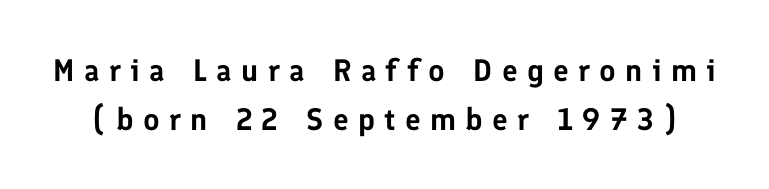
The image shows 31 px sans-serif type, upright; set normal line spacing (1.57x), unusually wide letter spacing (+0.3 em), not underlined; low stroke contrast and a medium x-height.
